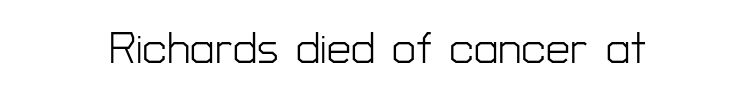
The image shows 43 px light sans-serif type, upright; set normal letter spacing, not underlined; low stroke contrast and a medium x-height.
